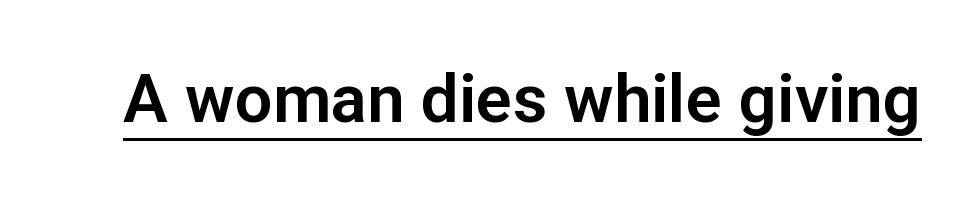
These lines were composed using upright roman letters. The rendering keeps characters at their native spacing. Proportional: the letters do not fall into vertical columns. A typesetter would label this face a sans. Underline: present.
